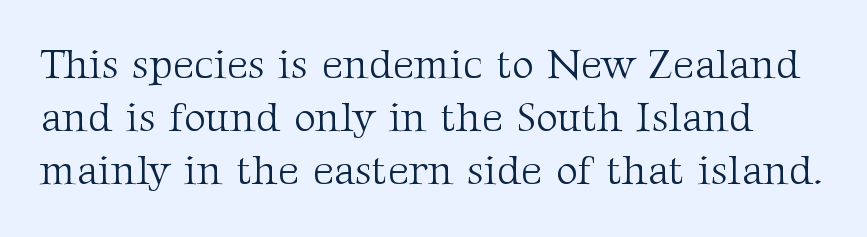
Spacing verdict: proportional, widths tailored to each character. Type without underlining. The letters stand straight up with perfectly vertical stems. Successive baselines arrive at the customary interval. The tracking reads as untouched default to a designer's eye. Stem width sits at or under what a default text font uses.
